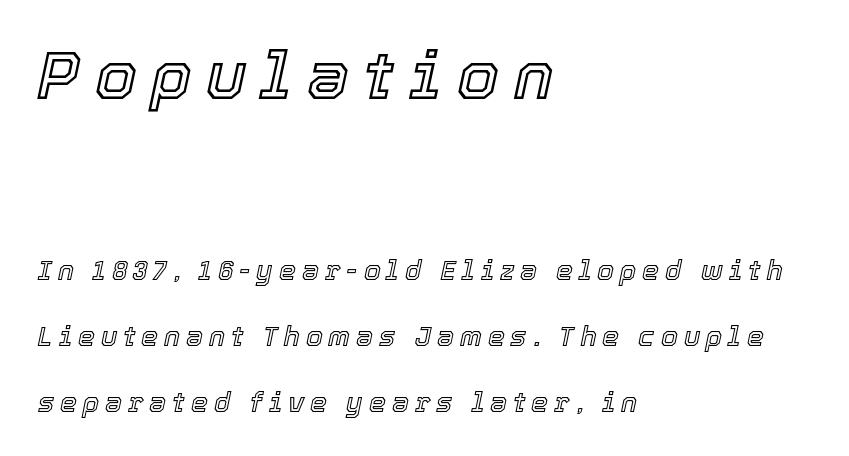
{"italic": "yes", "lean": "right", "slant_degrees": 12, "width": "normal", "x_height": "medium", "monospaced": "no", "underline": "no", "align": "left", "line_spacing": "loose", "line_spacing_ratio": 2.44, "letter_spacing": "wide", "letter_spacing_em": 0.22, "larger_block": "first", "size_ratio": 2.48, "glyph_px": 67}
